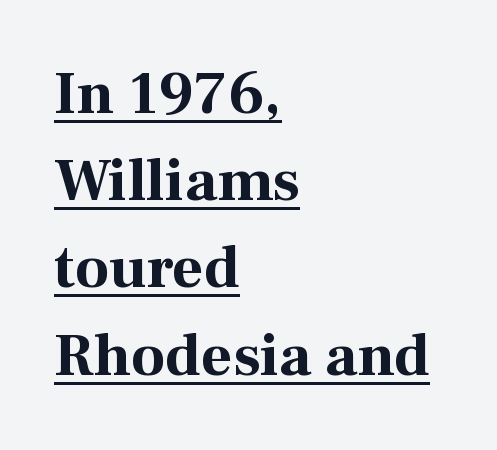
Q: Is the text bold? A: Yes.
Q: Is the text italic (slanted)? A: No, it is upright.
Q: Is the typeface a serif or a sans-serif typeface? A: Serif.
Q: Is the text underlined? A: Yes.
Q: How is the paragraph aligned? A: Left-aligned.
Q: Is the spacing between letters normal or unusually wide? A: Normal.
Q: Is the spacing between lines tight, normal or loose? A: Normal.
Q: Width (condensed, normal, or wide)? A: Normal.
Q: Stroke contrast? A: Medium.
Q: x-height? A: Medium.
Q: Monospaced? A: No.
